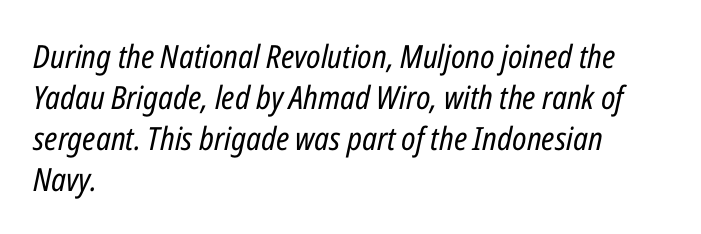
{"italic": "yes", "lean": "right", "slant_degrees": 12, "bold": "no", "weight": "regular", "width": "condensed", "stroke_contrast": "low", "x_height": "medium", "monospaced": "no", "underline": "no", "align": "left", "line_spacing": "normal", "line_spacing_ratio": 1.28, "letter_spacing": "normal", "letter_spacing_em": 0.0, "glyph_px": 32}
